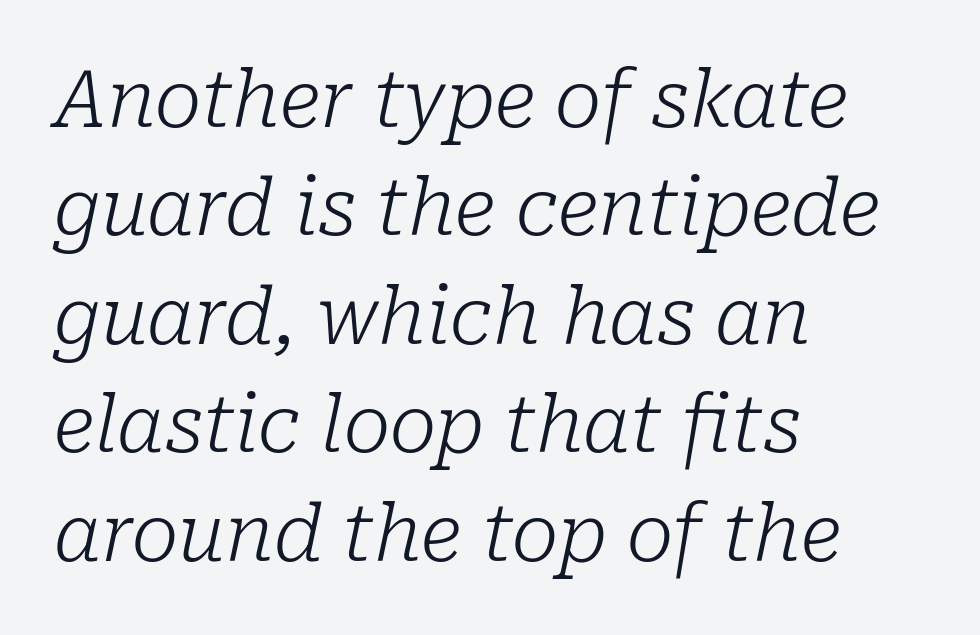
{"serif": "yes", "italic": "yes", "lean": "right", "slant_degrees": 10, "bold": "no", "weight": "light", "width": "normal", "stroke_contrast": "low", "x_height": "medium", "monospaced": "no", "underline": "no", "align": "left", "line_spacing": "normal", "line_spacing_ratio": 1.39, "letter_spacing": "normal", "letter_spacing_em": 0.0, "glyph_px": 78}
